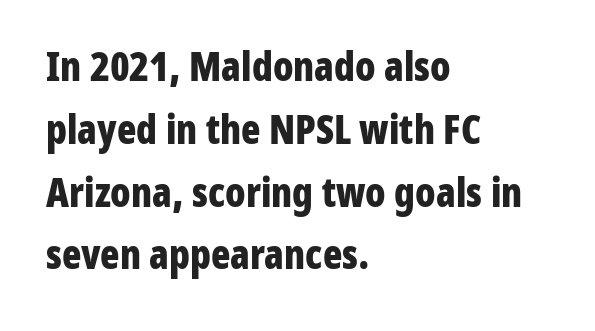
Regarding serifs, this sample does without them. Each line starts at the same left margin while the right side varies. A typesetter would mark this as roman, not italic. Vertical spacing — default.
